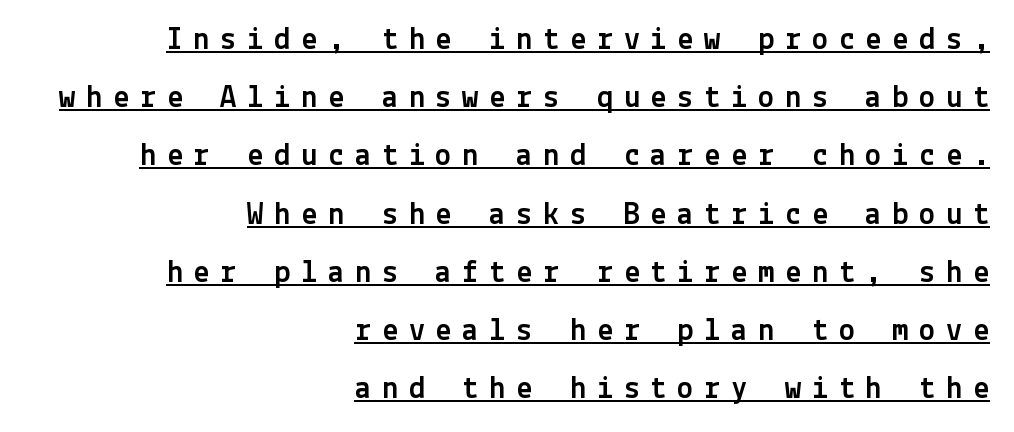
Q: Is the text italic (slanted)? A: No, it is upright.
Q: Is the typeface a serif or a sans-serif typeface? A: Sans-serif.
Q: Is the text underlined? A: Yes.
Q: How is the paragraph aligned? A: Right-aligned.
Q: Is the spacing between letters normal or unusually wide? A: Unusually wide.
Q: Width (condensed, normal, or wide)? A: Normal.
Q: x-height? A: Medium.
